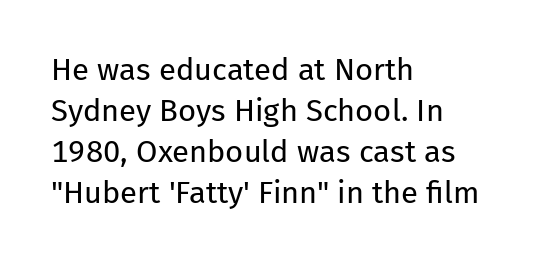
Q: Is the text bold? A: No.
Q: Is the text italic (slanted)? A: No, it is upright.
Q: Is the typeface a serif or a sans-serif typeface? A: Sans-serif.
Q: Is the text underlined? A: No.
Q: How is the paragraph aligned? A: Left-aligned.
Q: Is the spacing between letters normal or unusually wide? A: Normal.
Q: Is the spacing between lines tight, normal or loose? A: Normal.
Q: Width (condensed, normal, or wide)? A: Normal.
Q: Stroke contrast? A: Low.
Q: x-height? A: Medium.
Q: Monospaced? A: No.
